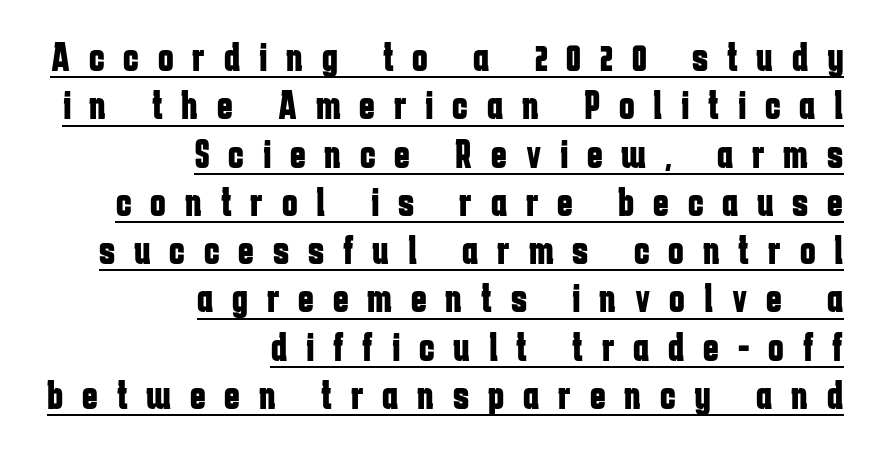
The image shows 42 px bold, condensed sans-serif type, upright; set right-aligned, tight line spacing (1.15x), unusually wide letter spacing (+0.45 em), underlined; low stroke contrast and a medium x-height.
